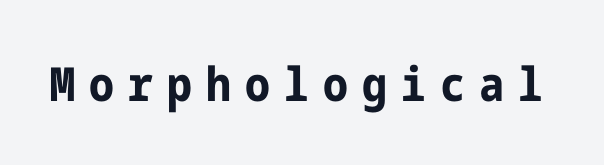
{"serif": "no", "italic": "no", "bold": "yes", "weight": "bold", "width": "condensed", "stroke_contrast": "low", "x_height": "medium", "underline": "no", "letter_spacing": "wide", "letter_spacing_em": 0.3, "glyph_px": 47}
